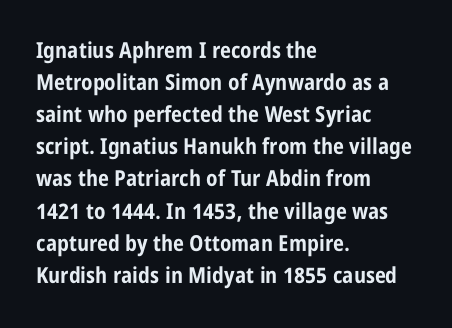
{"italic": "no", "bold": "yes", "underline": "no", "align": "left", "line_spacing": "normal", "line_spacing_ratio": 1.46, "letter_spacing": "normal", "letter_spacing_em": 0.0, "glyph_px": 22}
